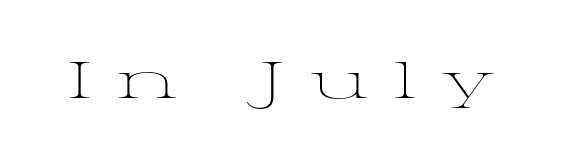
Q: Is the text bold? A: No.
Q: Is the text italic (slanted)? A: No, it is upright.
Q: Is the typeface a serif or a sans-serif typeface? A: Serif.
Q: Is the text underlined? A: No.
Q: Is the spacing between letters normal or unusually wide? A: Unusually wide.
Q: Width (condensed, normal, or wide)? A: Wide.
Q: Stroke contrast? A: Medium.
Q: x-height? A: Medium.
Q: Monospaced? A: No.
